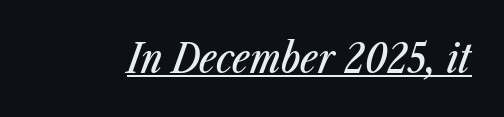
{"italic": "yes", "lean": "right", "slant_degrees": 23, "width": "condensed", "stroke_contrast": "low", "x_height": "medium", "monospaced": "no", "underline": "yes", "letter_spacing": "normal", "letter_spacing_em": 0.0, "glyph_px": 41}
